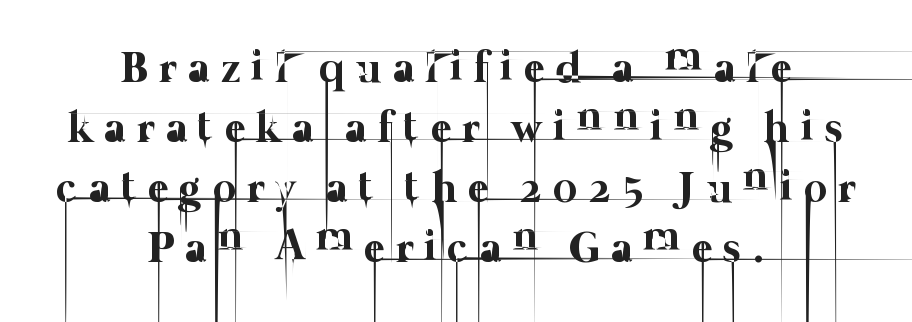
The image shows 44 px thin type; set centered, normal line spacing (1.36x), unusually wide letter spacing (+0.26 em), not underlined; low stroke contrast and a medium x-height.
